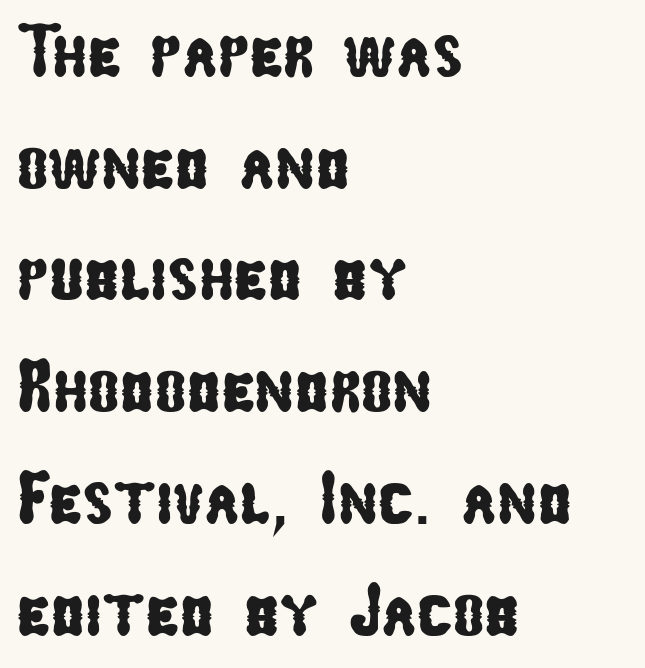
{"serif": "no", "width": "condensed", "stroke_contrast": "low", "x_height": "medium", "monospaced": "no", "underline": "no", "align": "left", "line_spacing": "normal", "line_spacing_ratio": 1.51, "letter_spacing": "normal", "letter_spacing_em": 0.0, "glyph_px": 74}
